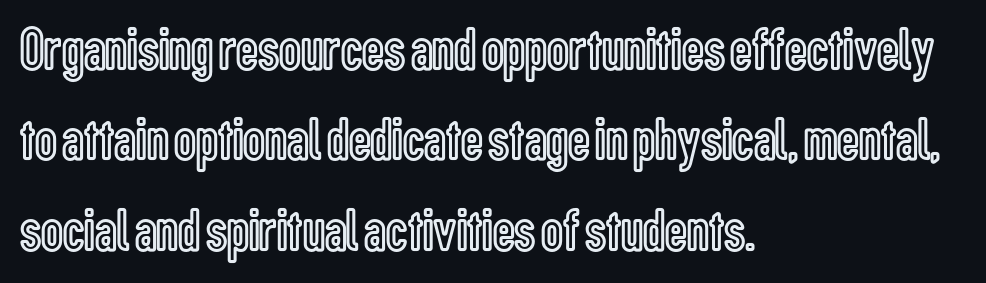
Notice how the stems are strictly vertical — no italics here. Compared with typical paragraphs, the rows here are spaced about the same. Caption: multi-line text, flush left, ragged right. Each letter keeps its own natural width here, so spacing adapts to shape. No extra tracking has been applied to these lines. Underlining? Definitely not there.
